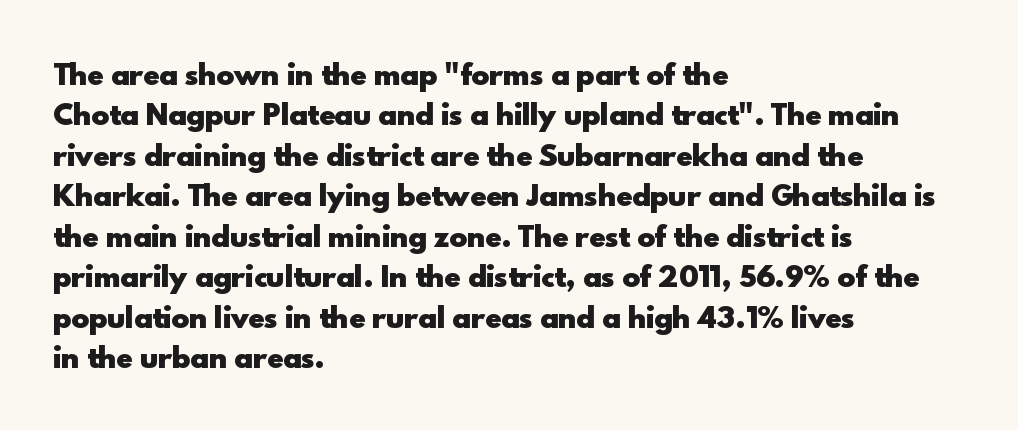
The image shows 27 px bold type, upright; set left-aligned, normal line spacing (1.5x), normal letter spacing, not underlined.
